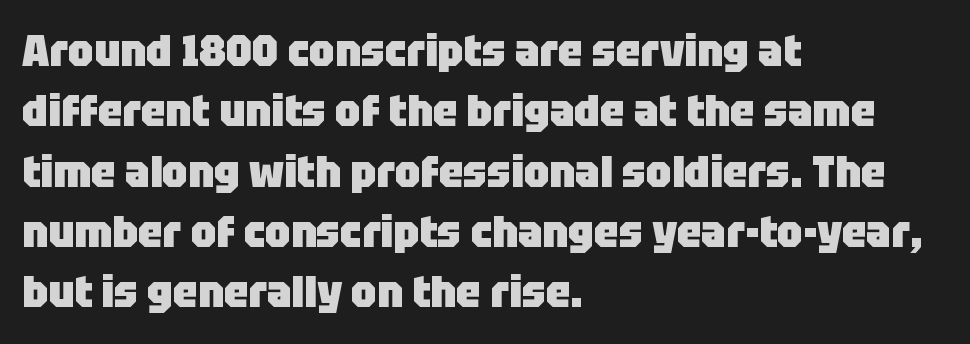
Q: Is the text bold? A: Yes.
Q: Is the text italic (slanted)? A: No, it is upright.
Q: Is the typeface a serif or a sans-serif typeface? A: Sans-serif.
Q: Is the text underlined? A: No.
Q: How is the paragraph aligned? A: Left-aligned.
Q: Is the spacing between letters normal or unusually wide? A: Normal.
Q: Is the spacing between lines tight, normal or loose? A: Normal.
Q: Width (condensed, normal, or wide)? A: Normal.
Q: Stroke contrast? A: Low.
Q: x-height? A: Large.
Q: Monospaced? A: No.
